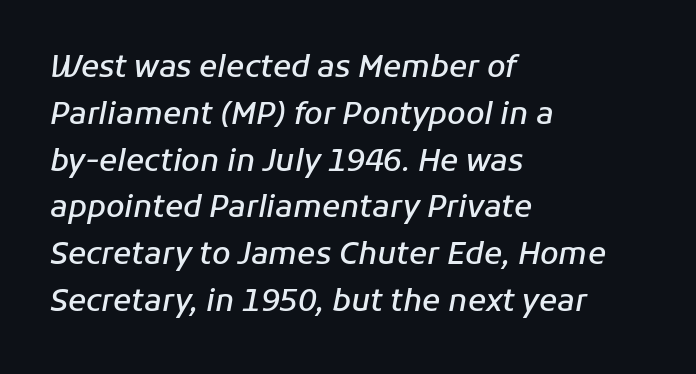
The image shows 30 px semibold type, italic (leaning right); set left-aligned, normal line spacing (1.56x), normal letter spacing, not underlined; low stroke contrast and a medium x-height.
